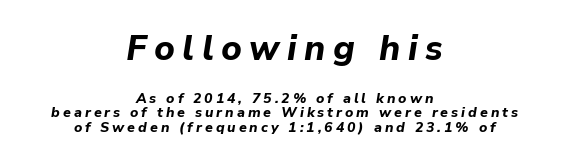
Q: Is the text bold? A: Yes.
Q: Is the text italic (slanted)? A: Yes, it leans right by about 9 degrees.
Q: Is the text underlined? A: No.
Q: How is the paragraph aligned? A: Centered.
Q: Is the spacing between letters normal or unusually wide? A: Unusually wide.
Q: Is the spacing between lines tight, normal or loose? A: Tight.
Q: Which block of text is set in a larger size, the first (top) or the second (bottom)? A: The first (top) one.
Q: Width (condensed, normal, or wide)? A: Normal.
Q: Stroke contrast? A: Low.
Q: x-height? A: Medium.
Q: Monospaced? A: No.
